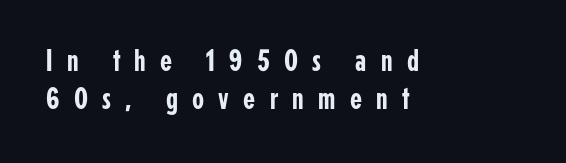
{"serif": "no", "italic": "no", "width": "condensed", "stroke_contrast": "low", "x_height": "medium", "monospaced": "no", "underline": "no", "align": "left", "line_spacing_ratio": 1.23, "letter_spacing": "wide", "letter_spacing_em": 0.46, "glyph_px": 31}
